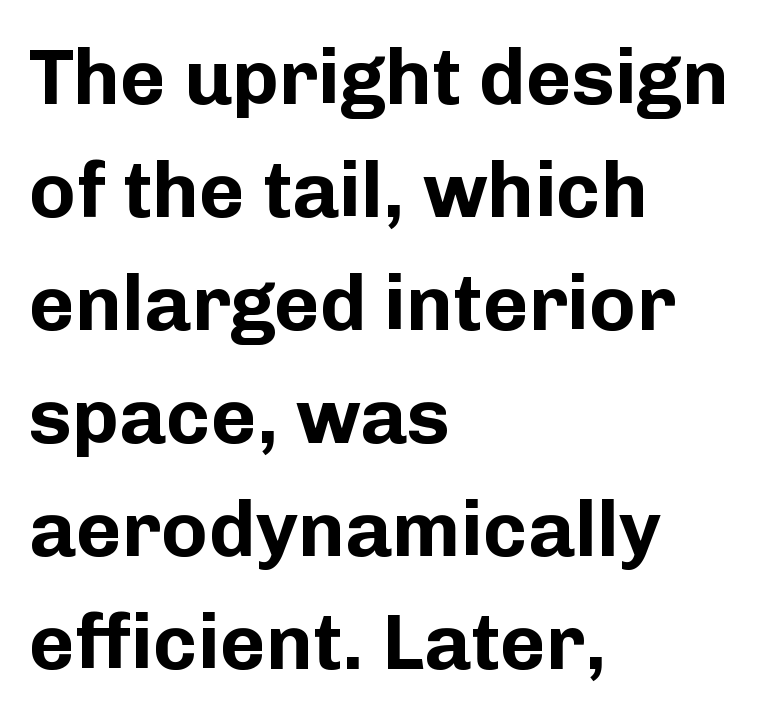
The image shows 79 px bold sans-serif type, upright; set left-aligned, normal line spacing (1.43x), normal letter spacing, not underlined; low stroke contrast and a medium x-height.
